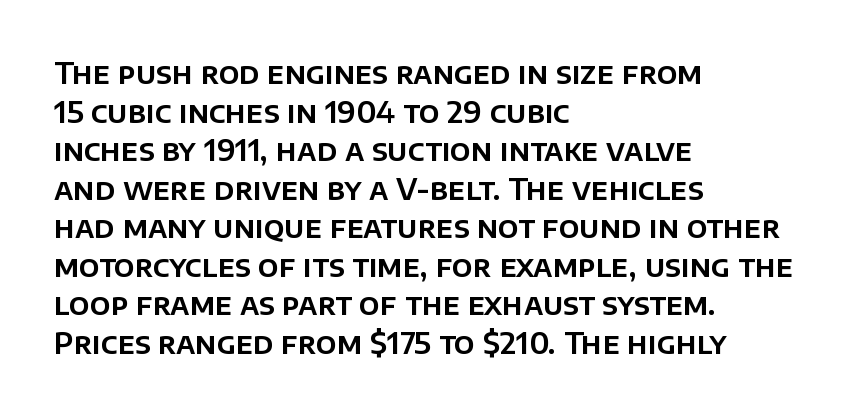
The zone under the glyphs is completely vacant. This rendering uses left alignment, leaving the right contour irregular. Students, note that the glyphs here touch the page at normal intervals. I'd call this a sans setting — the letters go barefoot.
